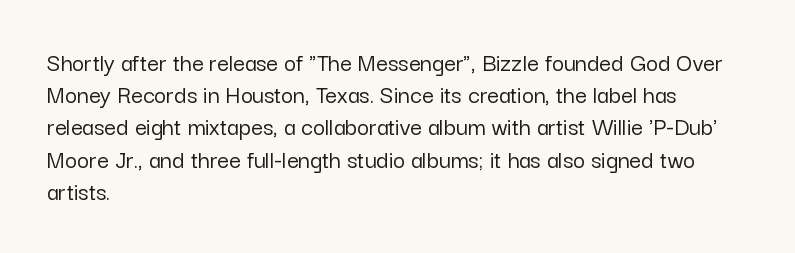
{"italic": "no", "underline": "no", "align": "left", "line_spacing_ratio": 1.24, "letter_spacing": "normal", "letter_spacing_em": 0.0, "glyph_px": 26}
